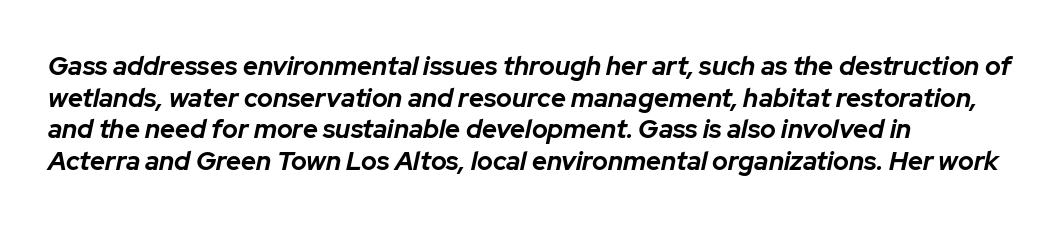
Set as a true bold cut, around the 700 mark. Plain, unruled lines of type. Looking at the ascenders, they clearly lean. The letterforms sit shoulder to shoulder at normal distance.
